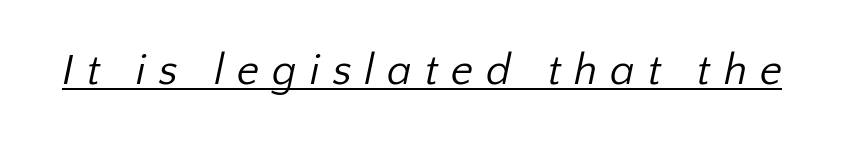
The image shows 43 px regular-weight sans-serif type; set unusually wide letter spacing (+0.3 em), underlined; low stroke contrast and a medium x-height.
